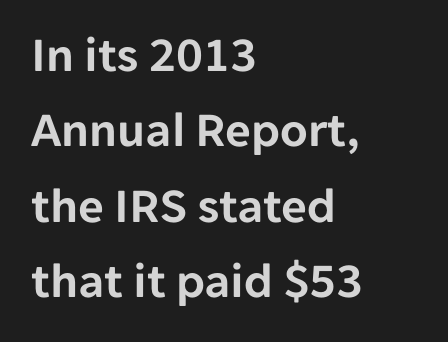
Q: Is the text italic (slanted)? A: No, it is upright.
Q: Is the typeface a serif or a sans-serif typeface? A: Sans-serif.
Q: Is the text underlined? A: No.
Q: How is the paragraph aligned? A: Left-aligned.
Q: Is the spacing between letters normal or unusually wide? A: Normal.
Q: Is the spacing between lines tight, normal or loose? A: Normal.
Q: Width (condensed, normal, or wide)? A: Normal.
Q: Stroke contrast? A: Low.
Q: x-height? A: Medium.
Q: Monospaced? A: No.
